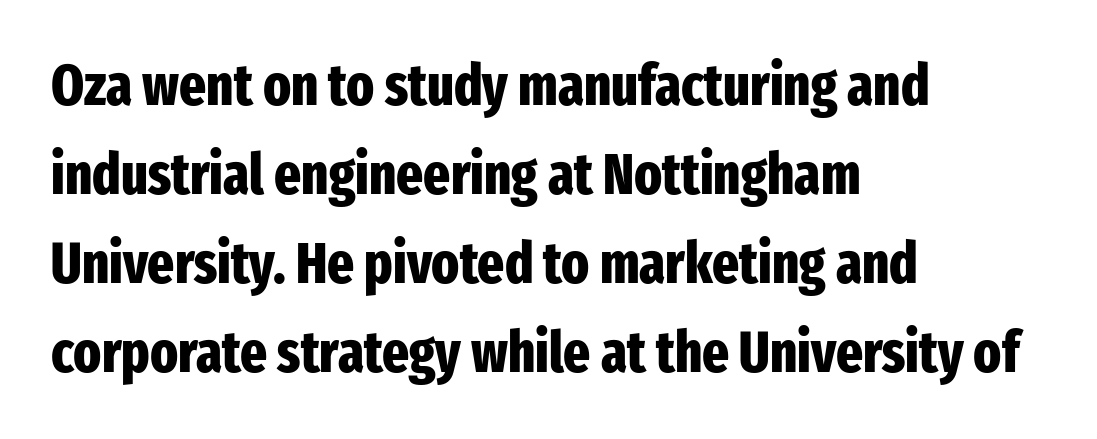
The image shows 57 px heavy, condensed sans-serif type, upright; set left-aligned, normal line spacing (1.56x), normal letter spacing, not underlined; low stroke contrast and a medium x-height.
